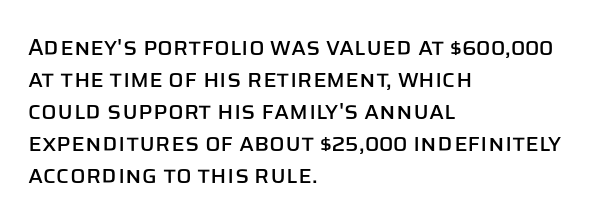
The image shows 23 px text type, upright; set left-aligned, normal line spacing (1.39x), normal letter spacing, not underlined.
